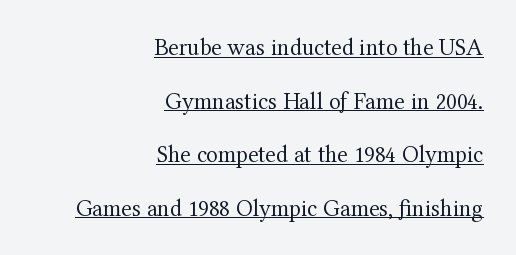
Upright lettering throughout. Horizontal alignment here is rightward, an uncommon choice for prose. Underlining? Definitely there. Here the glyphs are tracked normally, forming tight word shapes. The strokes are not fattened; the text isn't bold. You could fit nearly another row in the gap between these rows.
